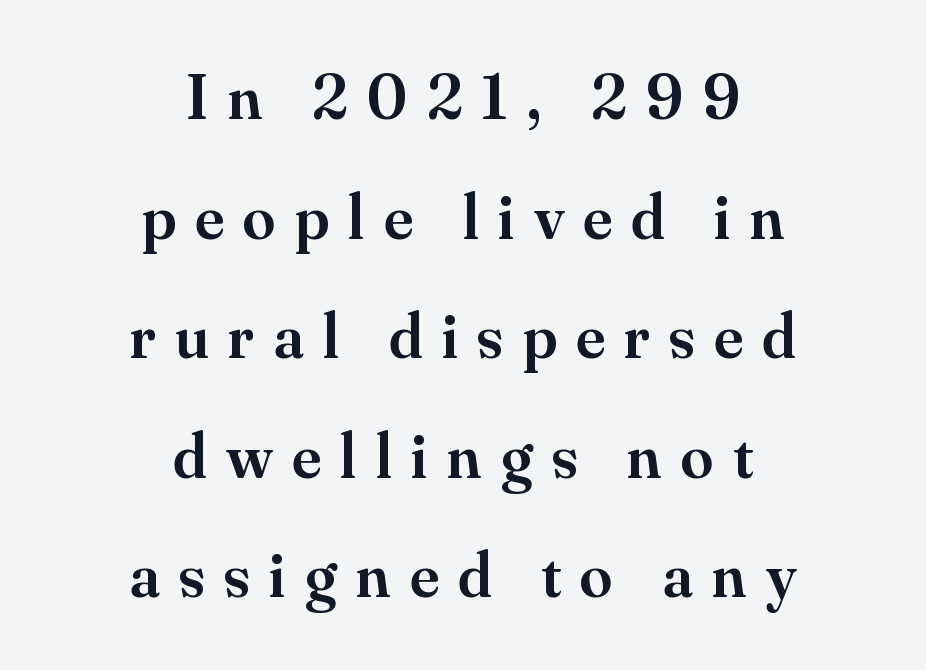
{"serif": "yes", "italic": "no", "bold": "semi", "weight": "semibold", "width": "normal", "stroke_contrast": "medium", "x_height": "small", "monospaced": "no", "underline": "no", "align": "center", "line_spacing_ratio": 1.84, "letter_spacing": "wide", "letter_spacing_em": 0.3, "glyph_px": 65}
